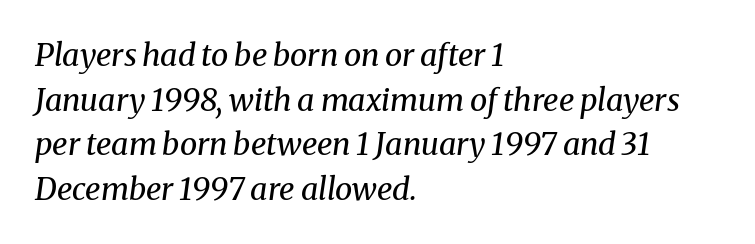
{"serif": "yes", "italic": "yes", "lean": "right", "slant_degrees": 8, "bold": "no", "weight": "regular", "width": "normal", "stroke_contrast": "medium", "x_height": "medium", "monospaced": "no", "underline": "no", "align": "left", "line_spacing": "normal", "line_spacing_ratio": 1.44, "letter_spacing": "normal", "letter_spacing_em": 0.0, "glyph_px": 31}
